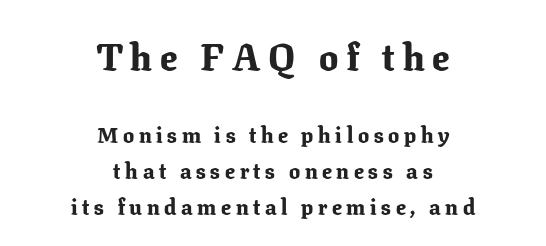
Q: Is the text bold? A: Yes.
Q: Is the text italic (slanted)? A: No, it is upright.
Q: Is the typeface a serif or a sans-serif typeface? A: Serif.
Q: Is the text underlined? A: No.
Q: How is the paragraph aligned? A: Centered.
Q: Is the spacing between letters normal or unusually wide? A: Unusually wide.
Q: Is the spacing between lines tight, normal or loose? A: Normal.
Q: Which block of text is set in a larger size, the first (top) or the second (bottom)? A: The first (top) one.
Q: Width (condensed, normal, or wide)? A: Normal.
Q: Stroke contrast? A: Low.
Q: x-height? A: Medium.
Q: Monospaced? A: No.
